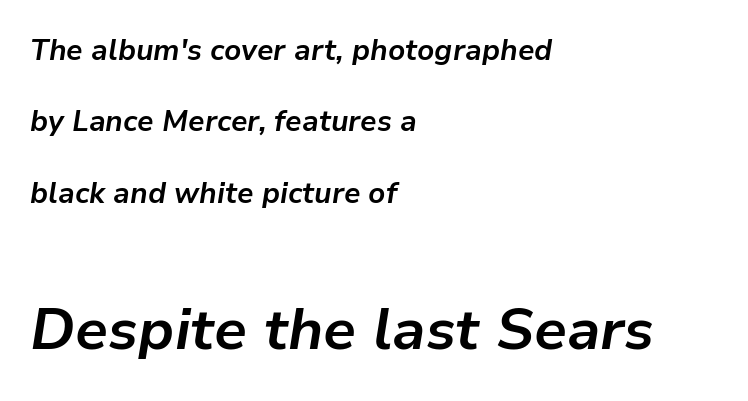
Q: Is the text bold? A: Yes.
Q: Is the text italic (slanted)? A: Yes, it leans right by about 9 degrees.
Q: Is the text underlined? A: No.
Q: How is the paragraph aligned? A: Left-aligned.
Q: Is the spacing between letters normal or unusually wide? A: Normal.
Q: Is the spacing between lines tight, normal or loose? A: Loose.
Q: Which block of text is set in a larger size, the first (top) or the second (bottom)? A: The second (bottom) one.
Q: Width (condensed, normal, or wide)? A: Normal.
Q: Stroke contrast? A: Low.
Q: x-height? A: Medium.
Q: Monospaced? A: No.
